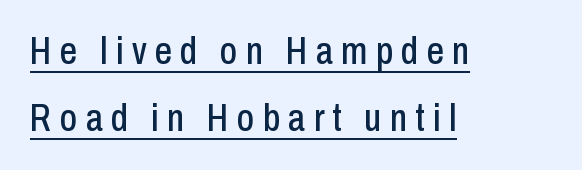
Loose tracking; the words dissolve into strings of separated letters. Honestly, the underline is the first thing you notice here. The face used here is proportionally spaced, like ordinary book or web type. You can tell it's not italic because the verticals are truly vertical.
